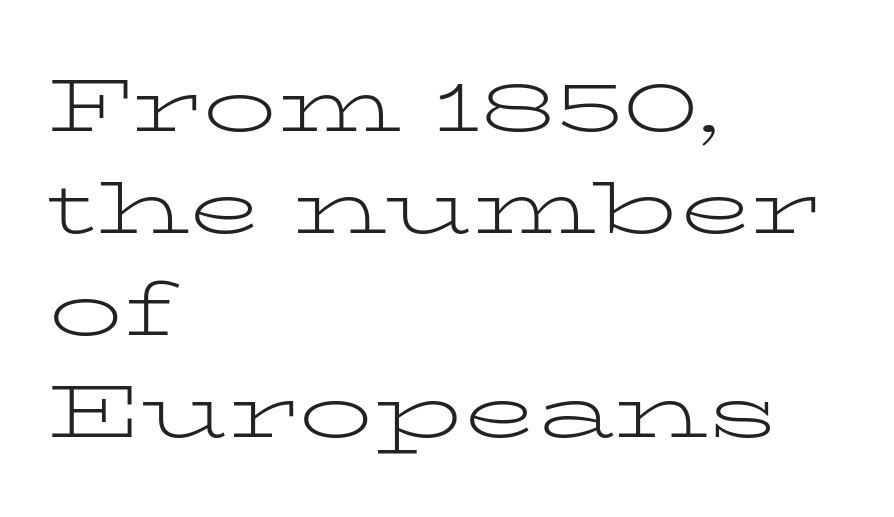
{"serif": "yes", "italic": "no", "bold": "no", "weight": "light", "width": "wide", "stroke_contrast": "low", "x_height": "medium", "monospaced": "no", "underline": "no", "align": "left", "line_spacing": "normal", "line_spacing_ratio": 1.38, "letter_spacing": "normal", "letter_spacing_em": 0.0, "glyph_px": 74}
